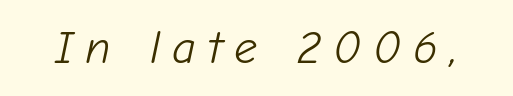
Q: Is the text bold? A: No.
Q: Is the text italic (slanted)? A: Yes, it leans right by about 12 degrees.
Q: Is the text underlined? A: No.
Q: Is the spacing between letters normal or unusually wide? A: Unusually wide.
Q: Width (condensed, normal, or wide)? A: Normal.
Q: Stroke contrast? A: Low.
Q: x-height? A: Medium.
Q: Monospaced? A: No.
